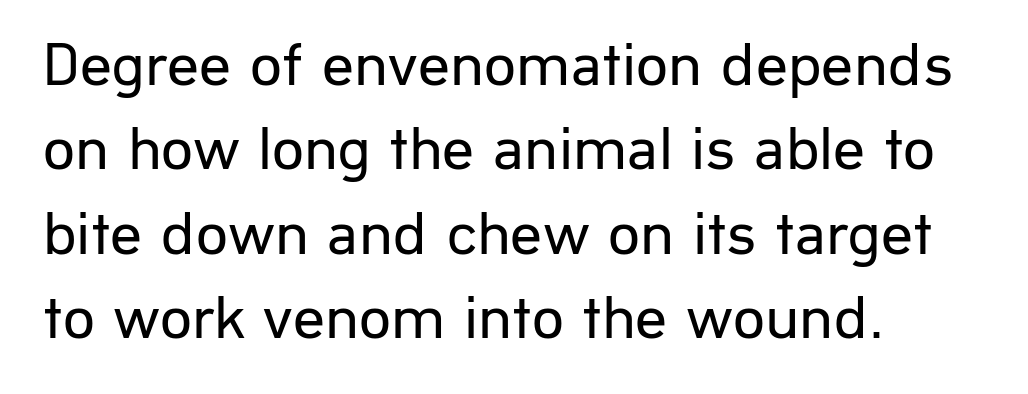
The image shows 63 px regular-weight sans-serif type, upright; set left-aligned, normal line spacing (1.34x), normal letter spacing, not underlined; low stroke contrast and a medium x-height.
